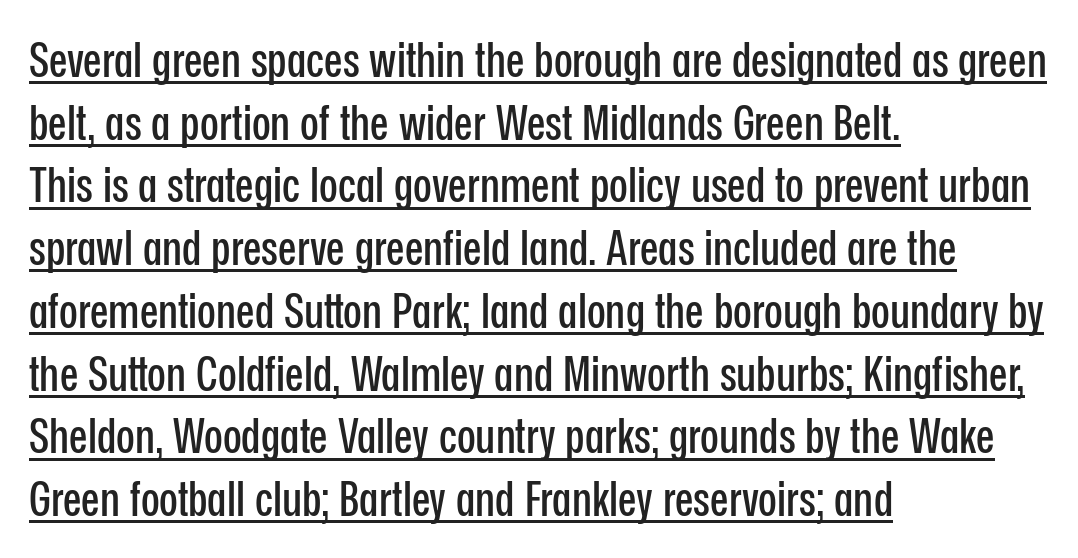
Q: Is the text italic (slanted)? A: No, it is upright.
Q: Is the typeface a serif or a sans-serif typeface? A: Sans-serif.
Q: Is the text underlined? A: Yes.
Q: How is the paragraph aligned? A: Left-aligned.
Q: Is the spacing between letters normal or unusually wide? A: Normal.
Q: Is the spacing between lines tight, normal or loose? A: Normal.
Q: Width (condensed, normal, or wide)? A: Condensed.
Q: Stroke contrast? A: Low.
Q: x-height? A: Medium.
Q: Monospaced? A: No.
